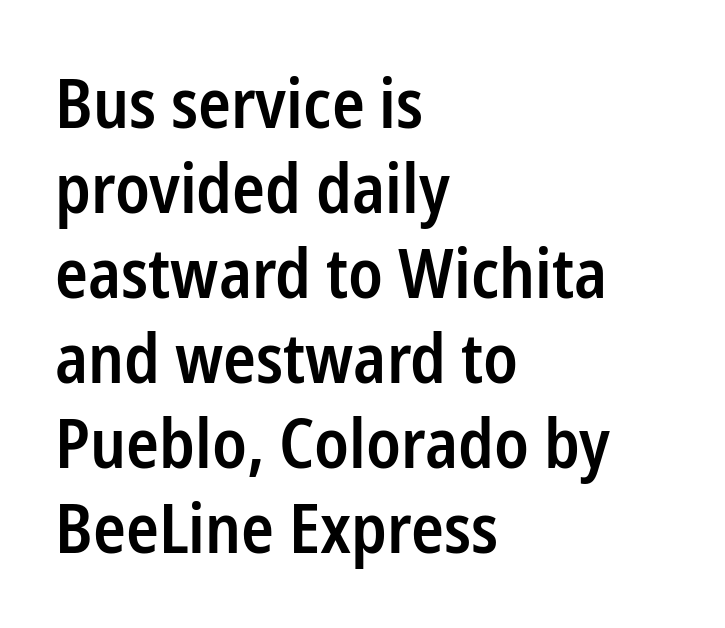
Q: Is the text bold? A: Semi-bold.
Q: Is the text italic (slanted)? A: No, it is upright.
Q: Is the typeface a serif or a sans-serif typeface? A: Sans-serif.
Q: Is the text underlined? A: No.
Q: How is the paragraph aligned? A: Left-aligned.
Q: Is the spacing between letters normal or unusually wide? A: Normal.
Q: Is the spacing between lines tight, normal or loose? A: Normal.
Q: Width (condensed, normal, or wide)? A: Condensed.
Q: Stroke contrast? A: Low.
Q: x-height? A: Medium.
Q: Monospaced? A: No.
